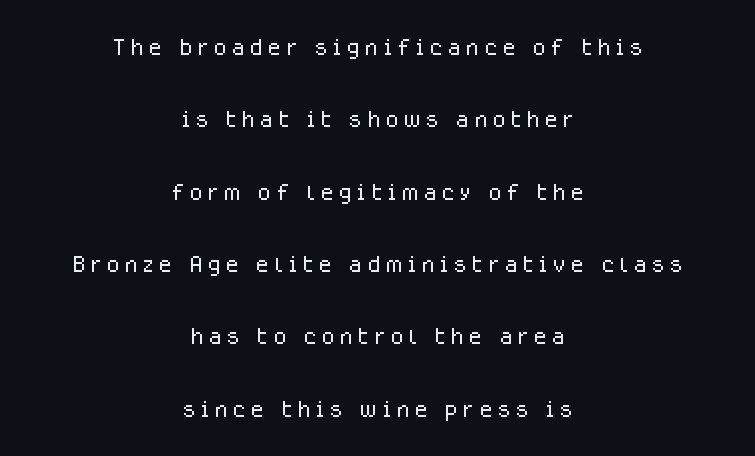
Casual observation: everything's sitting right in the middle. Does the lettering tilt? It doesn't — this is upright. The letters carry no serifs — their stems end cleanly without finishing strokes. Stem width sits at or under what a default text font uses.
